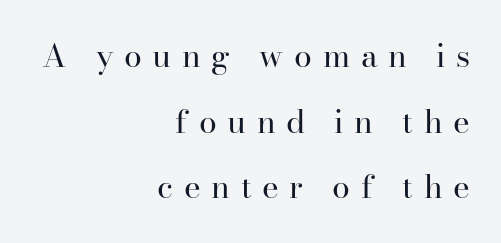
{"serif": "yes", "italic": "no", "bold": "no", "weight": "regular", "width": "normal", "stroke_contrast": "high", "x_height": "small", "monospaced": "no", "underline": "no", "align": "right", "line_spacing": "loose", "line_spacing_ratio": 2.05, "letter_spacing": "wide", "letter_spacing_em": 0.33, "glyph_px": 32}
